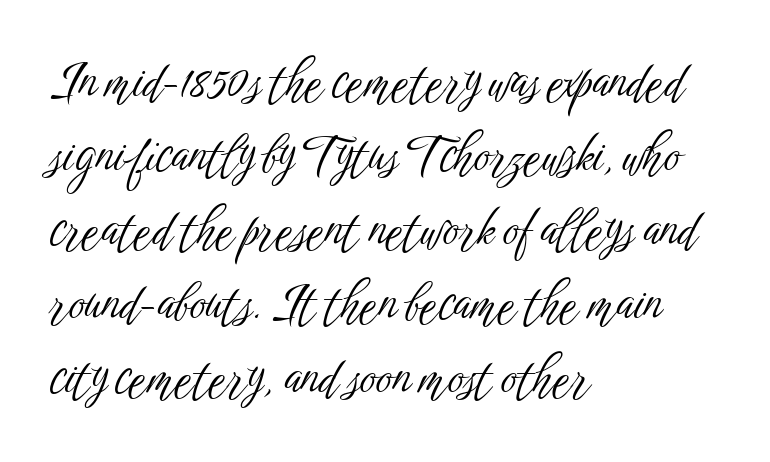
{"serif": "no", "bold": "no", "weight": "light", "width": "condensed", "stroke_contrast": "low", "x_height": "medium", "monospaced": "no", "underline": "no", "align": "left", "line_spacing": "normal", "line_spacing_ratio": 1.51, "letter_spacing": "normal", "letter_spacing_em": 0.0, "glyph_px": 49}
